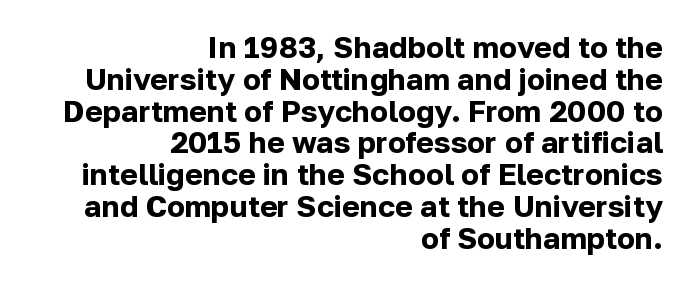
{"serif": "no", "italic": "no", "bold": "yes", "weight": "bold", "width": "normal", "stroke_contrast": "low", "x_height": "medium", "monospaced": "no", "underline": "no", "align": "right", "line_spacing": "tight", "line_spacing_ratio": 1.06, "letter_spacing": "normal", "letter_spacing_em": 0.0, "glyph_px": 30}
